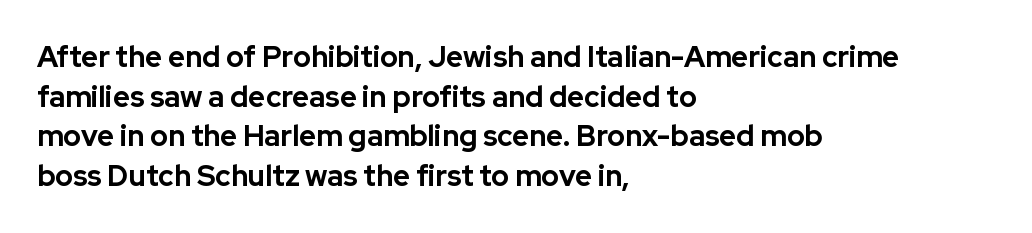
Q: Is the text bold? A: Yes.
Q: Is the text italic (slanted)? A: No, it is upright.
Q: Is the typeface a serif or a sans-serif typeface? A: Sans-serif.
Q: Is the text underlined? A: No.
Q: How is the paragraph aligned? A: Left-aligned.
Q: Is the spacing between letters normal or unusually wide? A: Normal.
Q: Is the spacing between lines tight, normal or loose? A: Normal.
Q: Width (condensed, normal, or wide)? A: Normal.
Q: Stroke contrast? A: Low.
Q: x-height? A: Medium.
Q: Monospaced? A: No.
